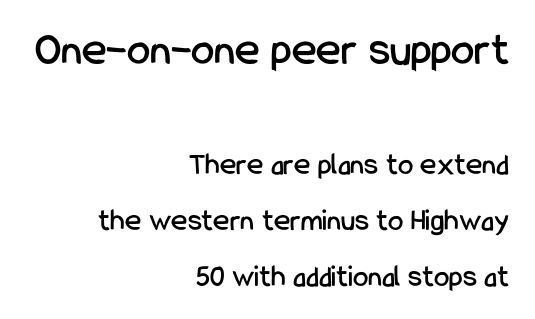
The image shows 47 px condensed sans-serif type, upright; set right-aligned, line spacing 1.81x, normal letter spacing, not underlined; the first (top) block is 1.52x larger; low stroke contrast and a medium x-height.
